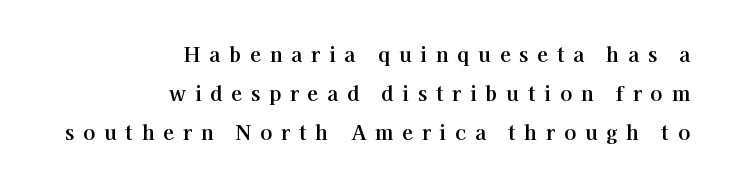
Each line ends at the same right margin while the left side varies. The tracking jumps out immediately: characters are airy and widely separated. Rendered with straight, roman letterforms. Honestly, there is no underline to notice here at all. Reading down the column, the eye jumps a long way to each next line.
